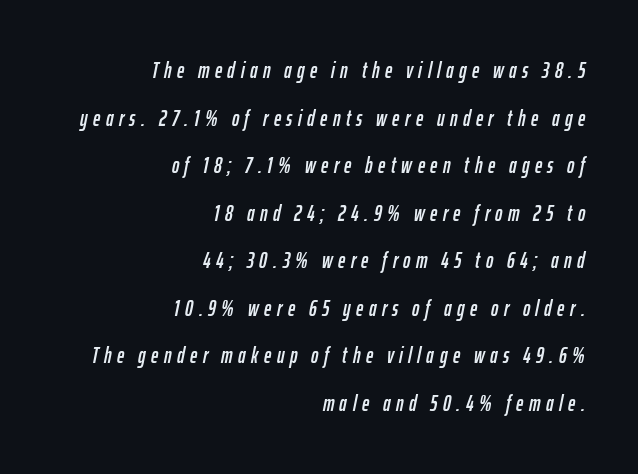
The image shows 22 px text type, italic (leaning right); set right-aligned, loose line spacing (2.16x), unusually wide letter spacing (+0.25 em), not underlined.
